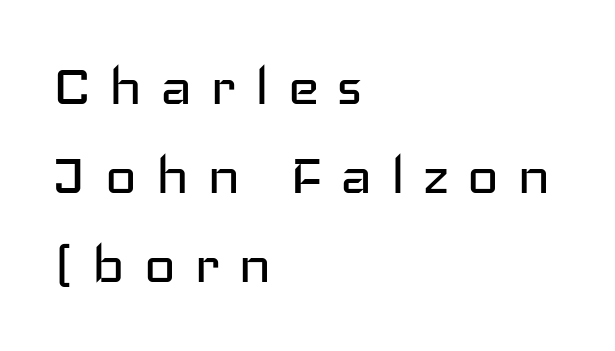
{"serif": "no", "italic": "no", "bold": "no", "weight": "regular", "width": "wide", "stroke_contrast": "low", "x_height": "medium", "monospaced": "no", "underline": "no", "align": "left", "line_spacing": "normal", "line_spacing_ratio": 1.29, "letter_spacing": "wide", "letter_spacing_em": 0.25, "glyph_px": 69}
